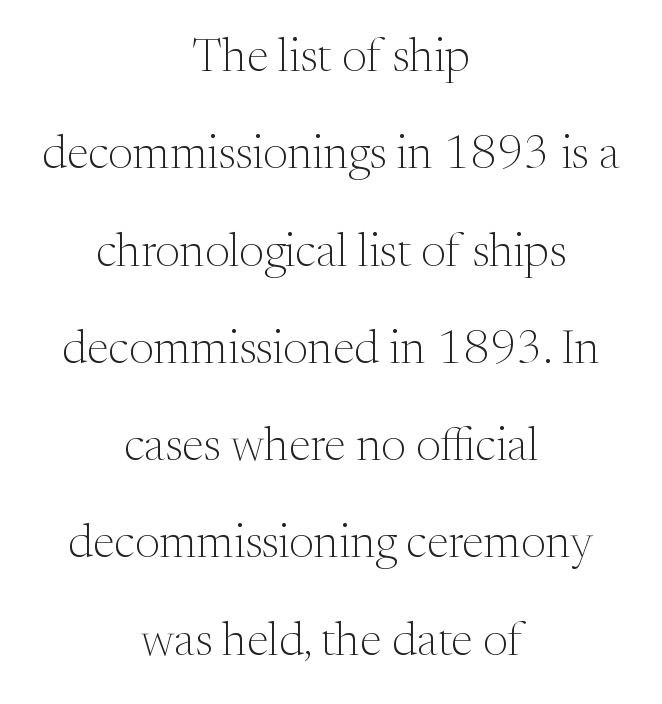
Q: Is the text bold? A: No.
Q: Is the text italic (slanted)? A: No, it is upright.
Q: Is the typeface a serif or a sans-serif typeface? A: Serif.
Q: Is the text underlined? A: No.
Q: How is the paragraph aligned? A: Centered.
Q: Is the spacing between letters normal or unusually wide? A: Normal.
Q: Is the spacing between lines tight, normal or loose? A: Loose.
Q: Width (condensed, normal, or wide)? A: Normal.
Q: Stroke contrast? A: Medium.
Q: x-height? A: Medium.
Q: Monospaced? A: No.
